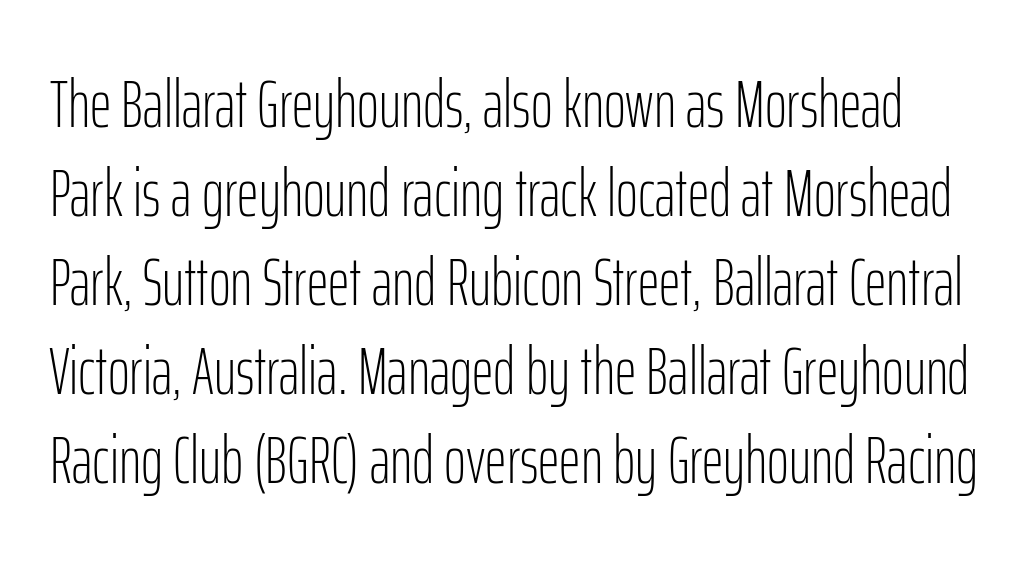
A typesetter would call this proportional, since set widths differ per character. The typography opts for an upright posture over an oblique one. Regarding serifs, this sample does without them. Anything drawn beneath the words? Only blank space. This reads as an unemphasized weight, regular at the heaviest.
